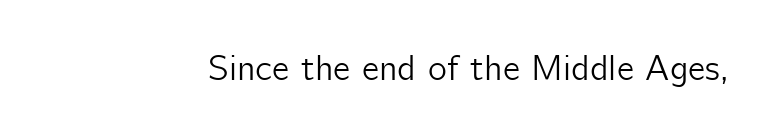
You could not count columns in this text — the font is proportionally spaced. This is roman type, the default non-slanted kind. Short note: letters normally spaced. Clear beneath every line of the passage. Font category for this specimen: sans-serif.
